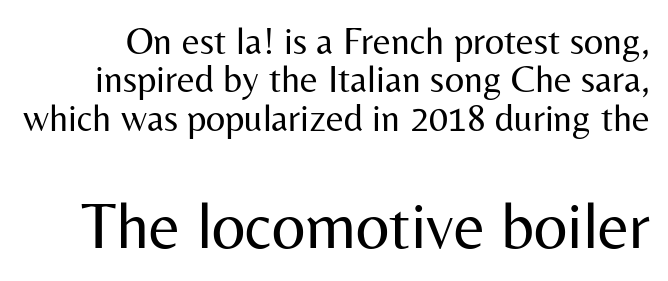
{"serif": "no", "italic": "no", "bold": "no", "weight": "regular", "width": "normal", "stroke_contrast": "medium", "x_height": "medium", "monospaced": "no", "underline": "no", "line_spacing": "tight", "line_spacing_ratio": 1.01, "letter_spacing": "normal", "letter_spacing_em": 0.0, "larger_block": "second", "size_ratio": 1.74, "glyph_px": 66}
